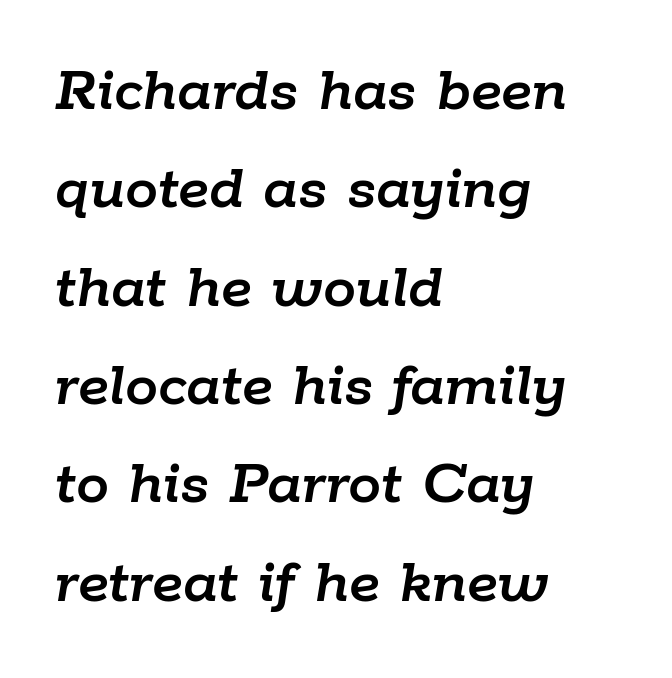
Q: Is the text italic (slanted)? A: Yes, it leans right by about 9 degrees.
Q: Is the text underlined? A: No.
Q: How is the paragraph aligned? A: Left-aligned.
Q: Is the spacing between letters normal or unusually wide? A: Normal.
Q: Is the spacing between lines tight, normal or loose? A: Normal.
Q: Width (condensed, normal, or wide)? A: Normal.
Q: Stroke contrast? A: Low.
Q: x-height? A: Medium.
Q: Monospaced? A: No.
